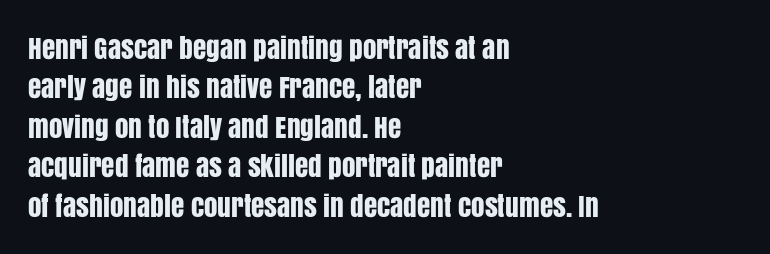
Rule under the text: the space is simply empty. The passage is arranged the way most books set body copy — flush left. This is the regular roman posture of the typeface. Default kerning and tracking; the words read as compact shapes.
